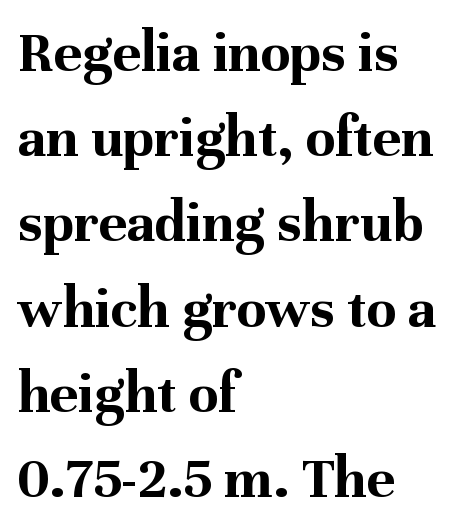
{"serif": "yes", "italic": "no", "bold": "yes", "weight": "bold", "width": "normal", "stroke_contrast": "medium", "x_height": "medium", "monospaced": "no", "underline": "no", "align": "left", "line_spacing": "normal", "line_spacing_ratio": 1.42, "letter_spacing": "normal", "letter_spacing_em": 0.0, "glyph_px": 60}
